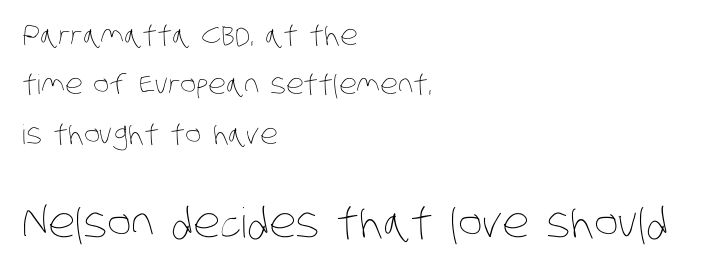
The image shows 41 px thin, condensed type; set left-aligned, line spacing 1.83x, normal letter spacing, not underlined; the second (bottom) block is 1.52x larger; low stroke contrast and a large x-height.
